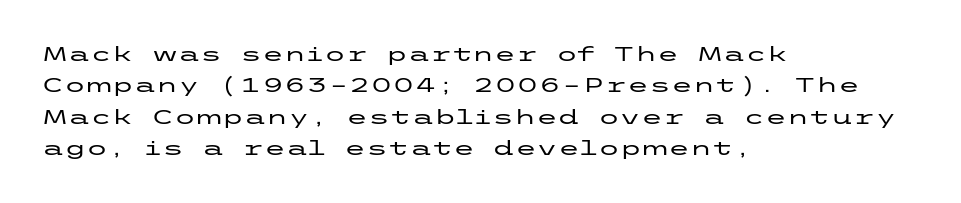
Compared with a centered layout, this one pins lines to the left instead. The space beneath each line is pristine and unruled. The passage shown stacks its lines at a standard gap. Do the letters lean? They stand straight. Spacing between characters is what you'd get straight out of the box.
